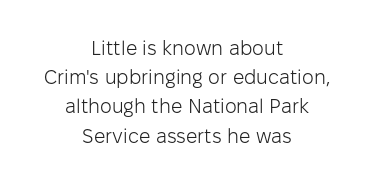
Q: Is the text bold? A: No.
Q: Is the text italic (slanted)? A: No, it is upright.
Q: Is the text underlined? A: No.
Q: How is the paragraph aligned? A: Centered.
Q: Is the spacing between letters normal or unusually wide? A: Normal.
Q: Is the spacing between lines tight, normal or loose? A: Normal.
